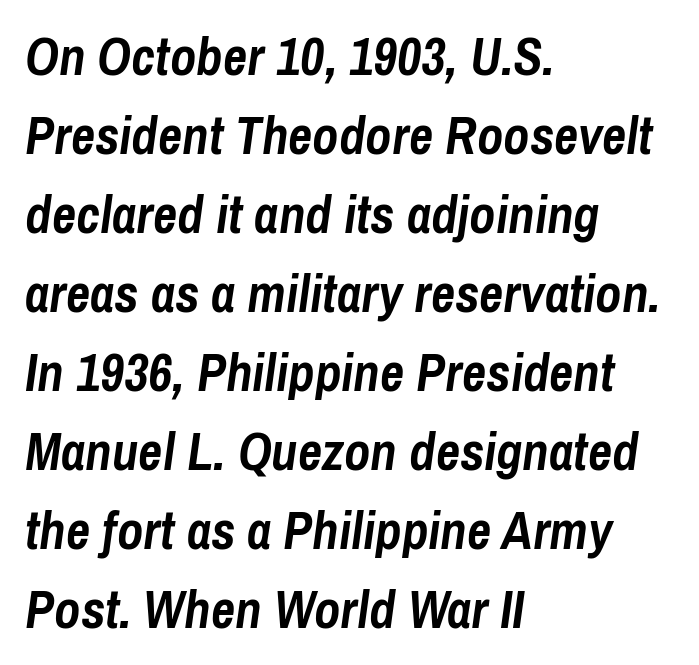
Q: Is the text bold? A: Yes.
Q: Is the text italic (slanted)? A: Yes, it leans right by about 8 degrees.
Q: Is the text underlined? A: No.
Q: How is the paragraph aligned? A: Left-aligned.
Q: Is the spacing between letters normal or unusually wide? A: Normal.
Q: Is the spacing between lines tight, normal or loose? A: Normal.
Q: Width (condensed, normal, or wide)? A: Condensed.
Q: Stroke contrast? A: Low.
Q: x-height? A: Medium.
Q: Monospaced? A: No.
